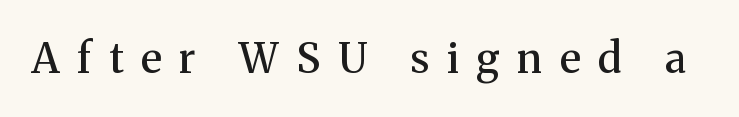
Q: Is the text bold? A: Semi-bold.
Q: Is the text italic (slanted)? A: No, it is upright.
Q: Is the typeface a serif or a sans-serif typeface? A: Serif.
Q: Is the text underlined? A: No.
Q: Is the spacing between letters normal or unusually wide? A: Unusually wide.
Q: Width (condensed, normal, or wide)? A: Normal.
Q: Stroke contrast? A: Medium.
Q: x-height? A: Medium.
Q: Monospaced? A: No.
